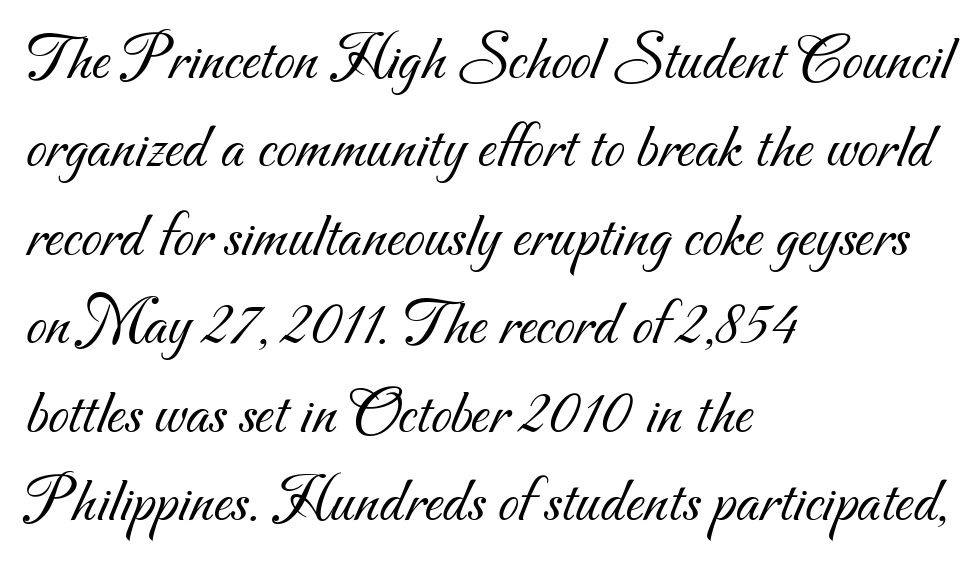
{"serif": "no", "bold": "no", "weight": "light", "width": "normal", "stroke_contrast": "medium", "x_height": "small", "monospaced": "no", "underline": "no", "align": "left", "line_spacing": "normal", "line_spacing_ratio": 1.34, "letter_spacing": "normal", "letter_spacing_em": 0.0, "glyph_px": 66}
